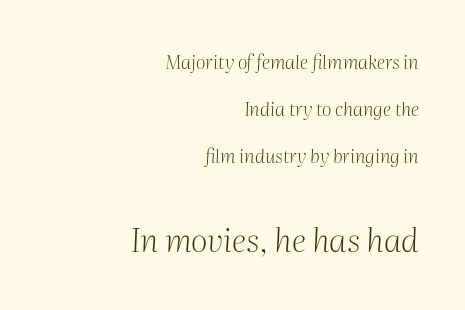
You could not count columns in this text — the font is proportionally spaced. Small tapered or slab feet sit at the stroke ends, so this counts as serif. The letters sit at their default tracking, neither squeezed nor spread. Every character sits at an angle, as italics do. Each stroke keeps to a modest, everyday thickness or less. Which of the two is more prominent by size? The second, at the bottom.
